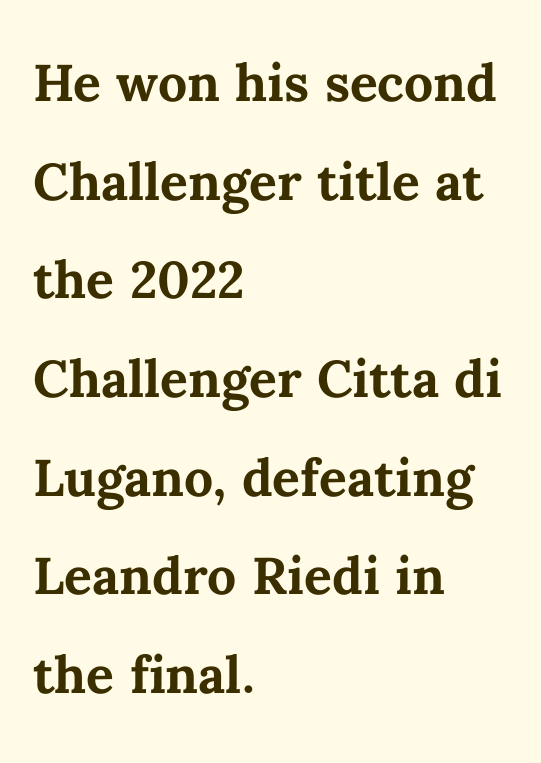
The zone under the glyphs is completely vacant. The rendering anchors every line to the left-hand side. Each glyph is drawn with heavy, bold strokes. This sample has the flowing, uneven cadence of proportional lettering. In terms of leading, this rendering sits right in the middle.
